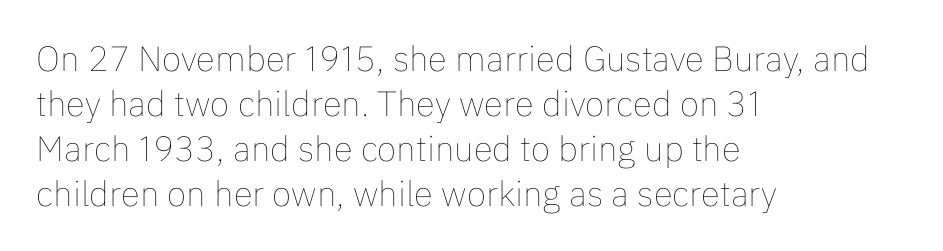
Observe the ordinary spacing: letters are neighbours, not strangers. The compositor pushed each line to the left boundary. This is roman type, the default non-slanted kind. This block has exactly the height ordinary leading produces. Beneath every word, the page is bare. Weight class: somewhere from thin through regular.
